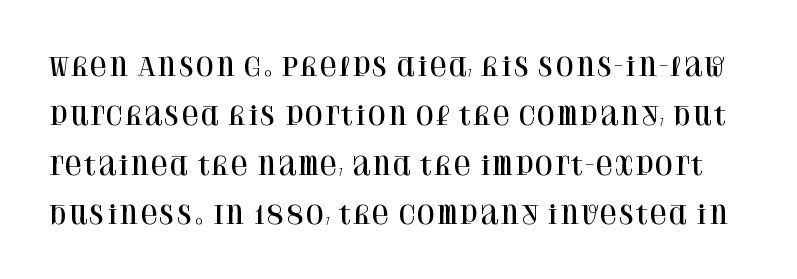
The image shows 24 px text type, upright; set loose line spacing (2.06x), normal letter spacing, not underlined.
